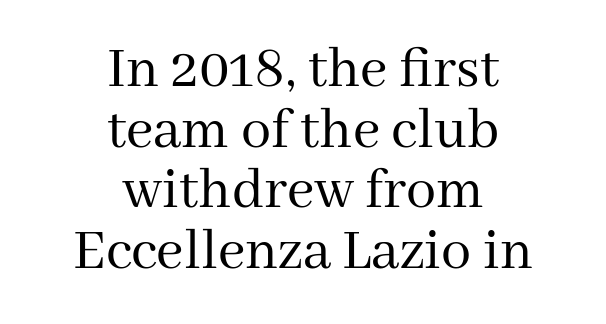
{"serif": "yes", "italic": "no", "bold": "no", "weight": "regular", "width": "normal", "stroke_contrast": "medium", "x_height": "medium", "monospaced": "no", "underline": "no", "align": "center", "line_spacing": "tight", "line_spacing_ratio": 1.01, "letter_spacing": "normal", "letter_spacing_em": 0.0, "glyph_px": 60}
